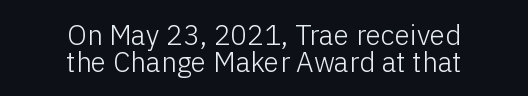
{"serif": "no", "italic": "no", "bold": "no", "weight": "light", "width": "normal", "stroke_contrast": "low", "x_height": "medium", "monospaced": "no", "underline": "no", "align": "center", "line_spacing": "tight", "line_spacing_ratio": 0.96, "letter_spacing": "normal", "letter_spacing_em": 0.0, "glyph_px": 28}
